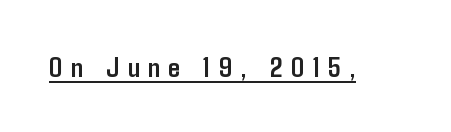
{"serif": "no", "italic": "no", "bold": "yes", "weight": "semibold", "width": "condensed", "stroke_contrast": "low", "x_height": "medium", "monospaced": "no", "underline": "yes", "letter_spacing": "wide", "letter_spacing_em": 0.32, "glyph_px": 28}
